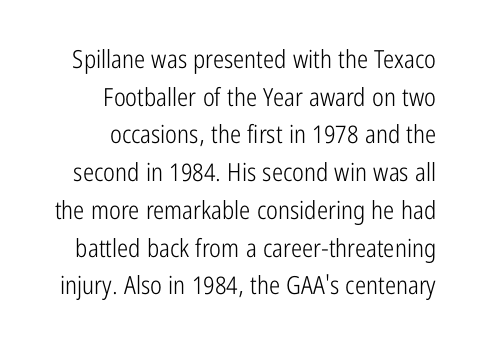
The image shows 25 px text type, upright; set normal line spacing (1.51x), normal letter spacing, not underlined.
